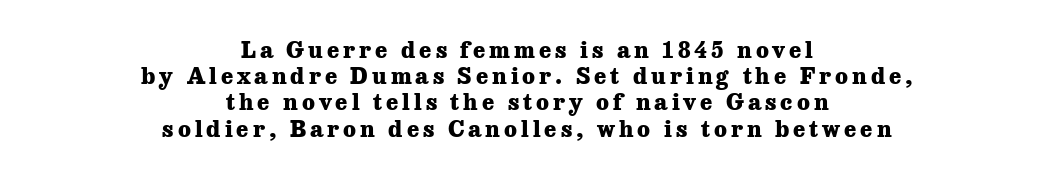
The rendering uses a bold face; every stroke is thick and dark. The block of text is dense from top to bottom, with scant space between rows. Honestly, there is no underline to notice here at all. It's the straight-up-and-down kind of type. In CSS terms this would be text-align: center.
